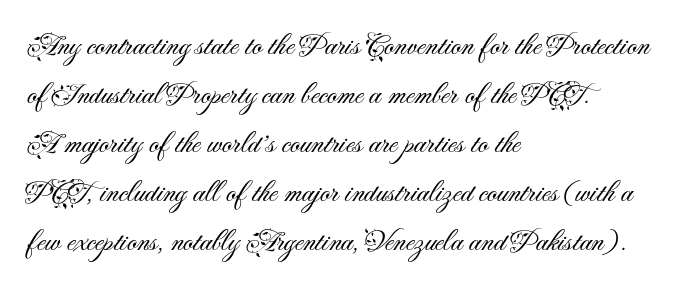
{"serif": "no", "bold": "no", "weight": "light", "width": "normal", "stroke_contrast": "medium", "x_height": "small", "monospaced": "no", "underline": "no", "align": "left", "line_spacing": "normal", "line_spacing_ratio": 1.58, "letter_spacing": "normal", "letter_spacing_em": 0.0, "glyph_px": 31}
